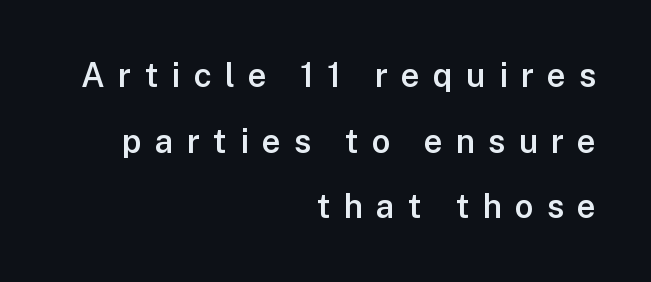
The axis of the letterforms is exactly vertical. The tracking reads as deliberately expanded to a designer's eye. The space directly below the letters is spotless. If you measured baseline to baseline, you'd find a long distance. A semibold gives these letters moderate extra thickness, short of bold. Here the designer chose a conventional face with non-uniform glyph widths.
